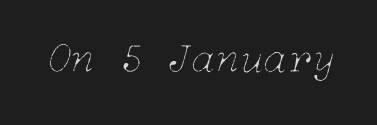
{"italic": "yes", "lean": "right", "slant_degrees": 15, "bold": "no", "weight": "thin", "width": "normal", "stroke_contrast": "low", "x_height": "medium", "underline": "no", "letter_spacing": "normal", "letter_spacing_em": 0.0, "glyph_px": 44}
